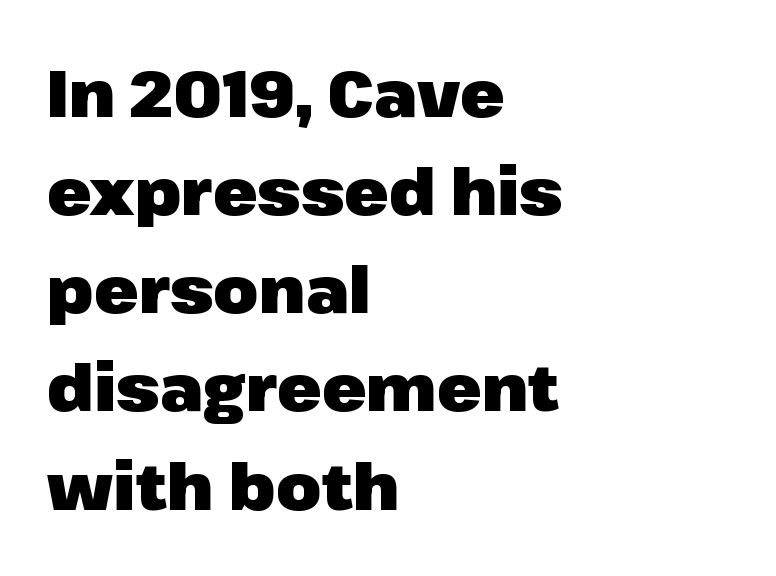
{"serif": "no", "italic": "no", "bold": "yes", "weight": "heavy", "width": "normal", "stroke_contrast": "low", "x_height": "medium", "monospaced": "no", "underline": "no", "align": "left", "line_spacing": "normal", "line_spacing_ratio": 1.51, "letter_spacing": "normal", "letter_spacing_em": 0.0, "glyph_px": 65}
